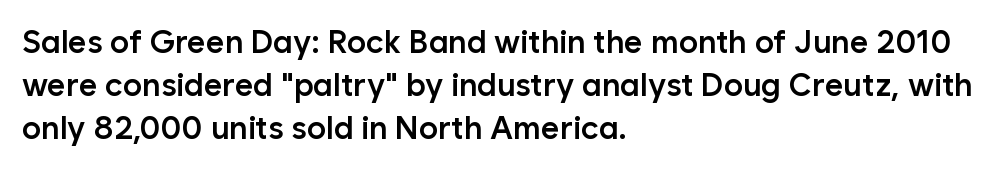
Q: Is the text bold? A: Semi-bold.
Q: Is the text italic (slanted)? A: No, it is upright.
Q: Is the typeface a serif or a sans-serif typeface? A: Sans-serif.
Q: Is the text underlined? A: No.
Q: How is the paragraph aligned? A: Left-aligned.
Q: Is the spacing between letters normal or unusually wide? A: Normal.
Q: Is the spacing between lines tight, normal or loose? A: Normal.
Q: Width (condensed, normal, or wide)? A: Normal.
Q: Stroke contrast? A: Low.
Q: x-height? A: Medium.
Q: Monospaced? A: No.
